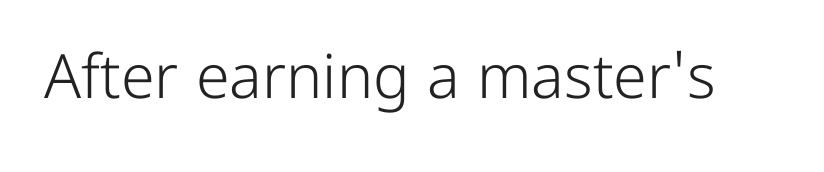
Q: Is the text bold? A: No.
Q: Is the text italic (slanted)? A: No, it is upright.
Q: Is the typeface a serif or a sans-serif typeface? A: Sans-serif.
Q: Is the text underlined? A: No.
Q: Is the spacing between letters normal or unusually wide? A: Normal.
Q: Width (condensed, normal, or wide)? A: Normal.
Q: Stroke contrast? A: Low.
Q: x-height? A: Medium.
Q: Monospaced? A: No.
